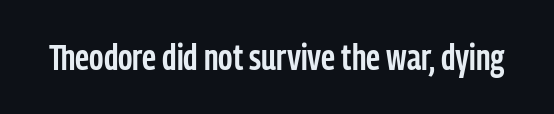
The image shows 36 px semibold, condensed sans-serif type, upright; set normal letter spacing, not underlined; low stroke contrast and a medium x-height.
